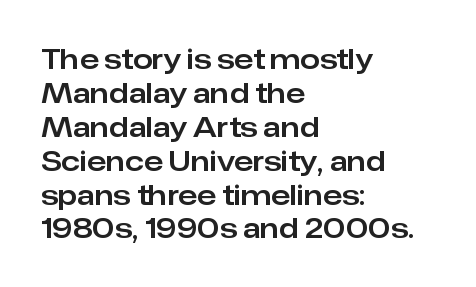
The paragraph has a hard left edge and a soft right edge. Unlike italic type, these characters show no tilt at all. The passage shown is typeset with a sans-serif family. These lines are rendered in a variable-pitch font. Only glyphs here, with clear space below each row. You could call the tracking neutral — neither tight nor loose.
